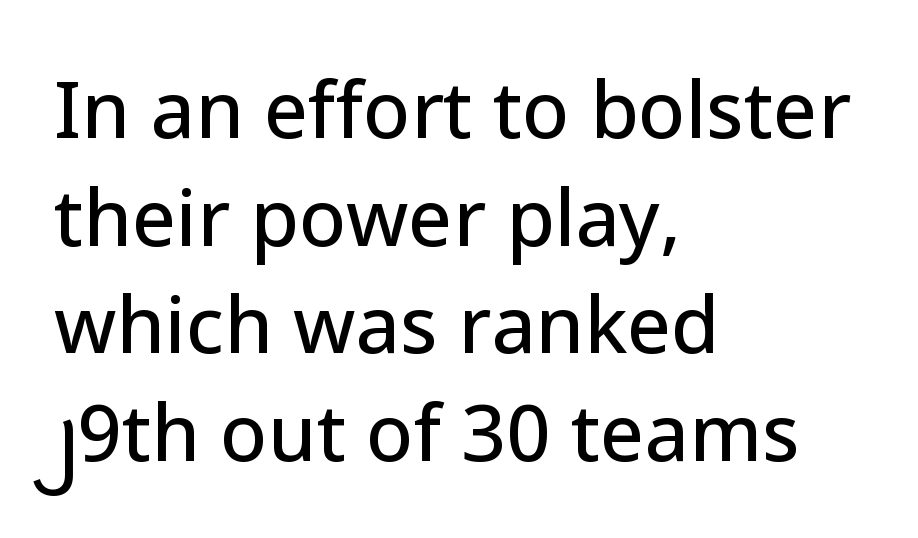
{"serif": "no", "italic": "no", "width": "normal", "stroke_contrast": "low", "x_height": "medium", "monospaced": "no", "underline": "no", "align": "left", "line_spacing": "normal", "line_spacing_ratio": 1.38, "letter_spacing": "normal", "letter_spacing_em": 0.0, "glyph_px": 78}
